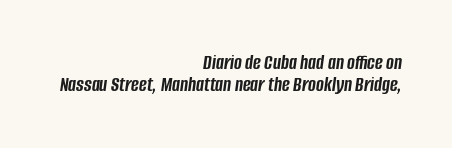
{"italic": "yes", "lean": "right", "slant_degrees": 8, "bold": "yes", "underline": "no", "align": "right", "line_spacing": "tight", "line_spacing_ratio": 1.03, "letter_spacing": "normal", "letter_spacing_em": 0.0, "glyph_px": 21}
